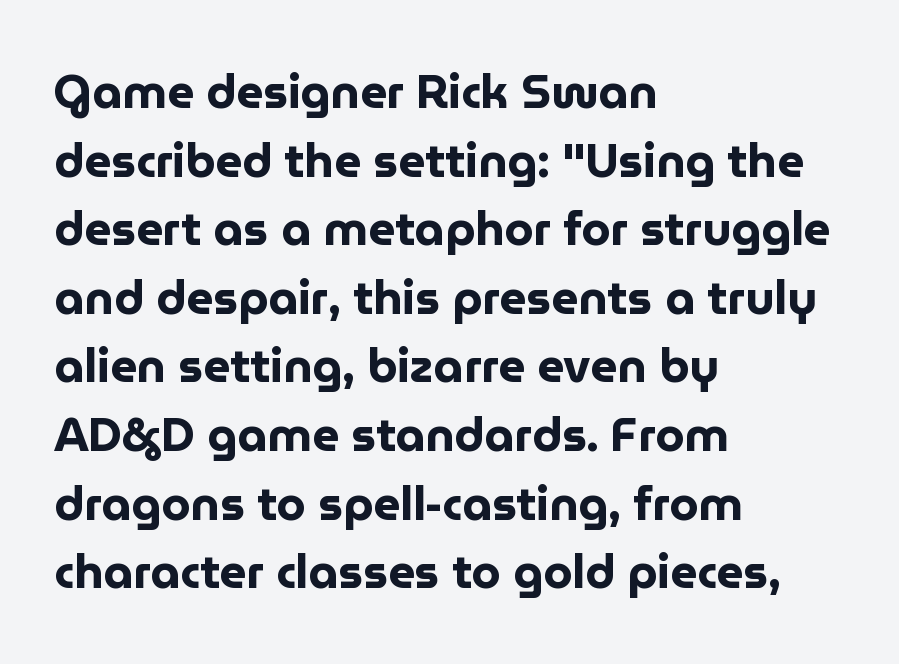
No word sits above an underline. If you drew a ruler down the left edge, every line would touch it. Compared with typical paragraphs, the rows here are spaced about the same. No feet cap the strokes, marking this as sans-serif type. You can tell it's not italic because the verticals are truly vertical.
